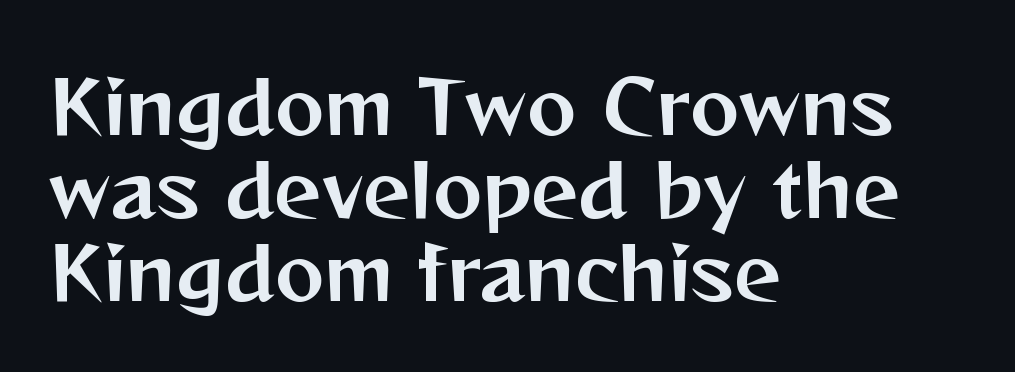
Compared with typical paragraphs, the rows here are closer together. Proportional: the letters do not fall into vertical columns. Glance below the letters and you will spot only blank space. These lines keep a tight, regular rhythm from letter to letter. Horizontally, the lines are justified to the leading edge only. Style check: upright.
